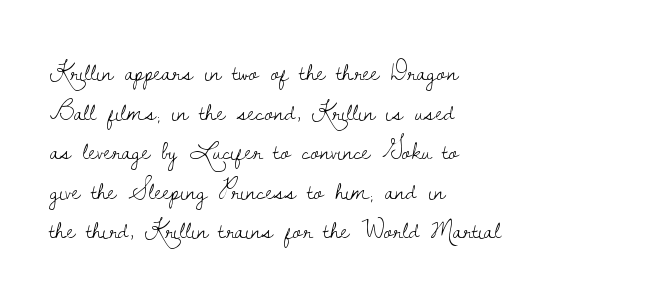
The block of text has a typical density, with ordinary space between rows. The line texture is even and compact thanks to regular tracking. Nothing heavy about these letters — not bold at all. Which margin do the lines hug? The left one — the right edge is uneven.
